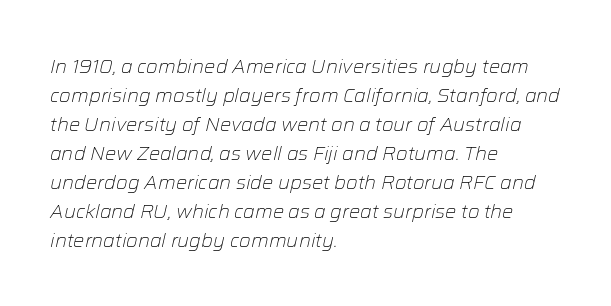
The image shows 20 px text type, italic (leaning right); set left-aligned, normal line spacing (1.45x), normal letter spacing, not underlined.
